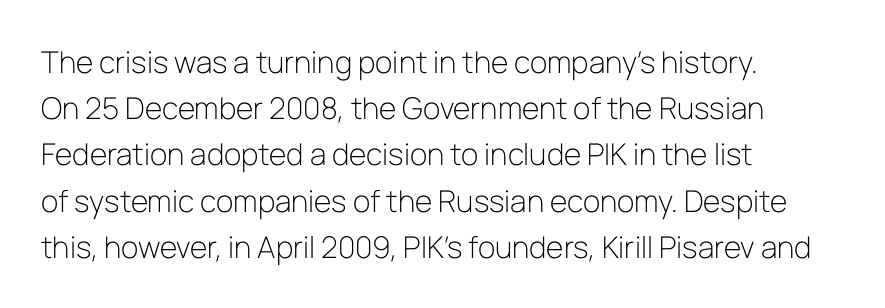
The image shows 30 px light sans-serif type, upright; set left-aligned, normal line spacing (1.54x), normal letter spacing, not underlined; low stroke contrast and a medium x-height.
